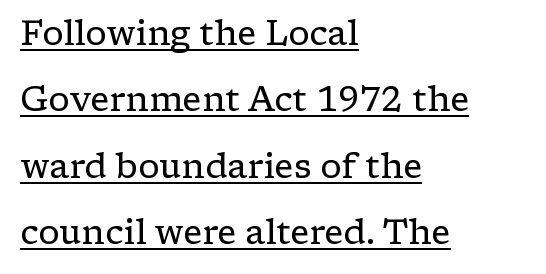
Q: Is the text bold? A: No.
Q: Is the text italic (slanted)? A: No, it is upright.
Q: Is the typeface a serif or a sans-serif typeface? A: Serif.
Q: Is the text underlined? A: Yes.
Q: How is the paragraph aligned? A: Left-aligned.
Q: Is the spacing between letters normal or unusually wide? A: Normal.
Q: Is the spacing between lines tight, normal or loose? A: Loose.
Q: Width (condensed, normal, or wide)? A: Wide.
Q: Stroke contrast? A: Low.
Q: x-height? A: Medium.
Q: Monospaced? A: No.
